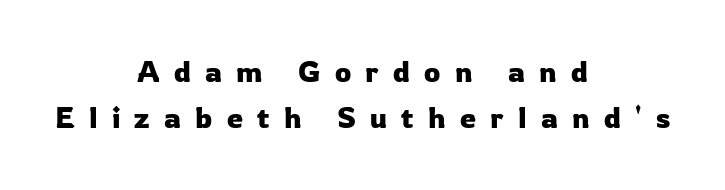
{"serif": "no", "italic": "no", "width": "normal", "stroke_contrast": "low", "x_height": "medium", "monospaced": "no", "underline": "no", "align": "center", "line_spacing": "normal", "line_spacing_ratio": 1.6, "letter_spacing": "wide", "letter_spacing_em": 0.49, "glyph_px": 29}
